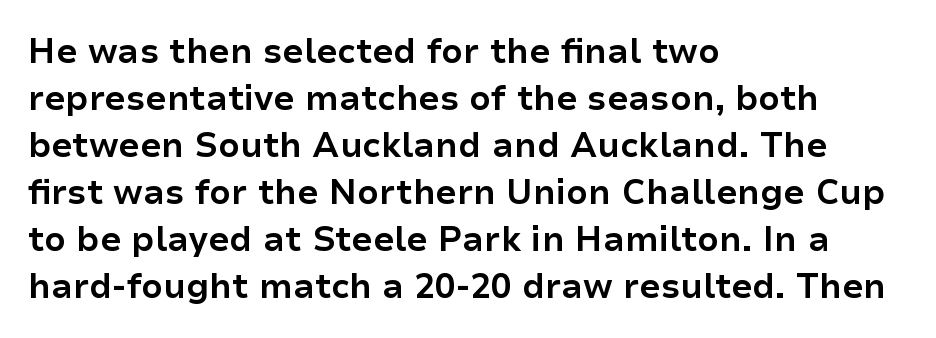
{"serif": "no", "italic": "no", "bold": "yes", "weight": "bold", "width": "normal", "stroke_contrast": "low", "x_height": "medium", "monospaced": "no", "underline": "no", "align": "left", "line_spacing": "normal", "line_spacing_ratio": 1.38, "letter_spacing": "normal", "letter_spacing_em": 0.0, "glyph_px": 34}
